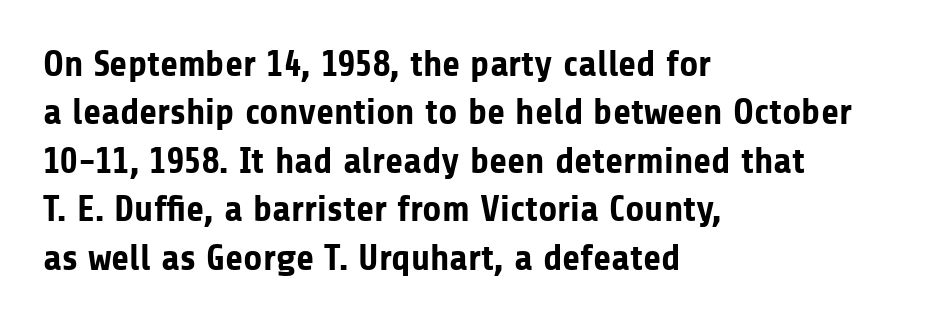
The image shows 37 px bold sans-serif type, upright; set left-aligned, normal line spacing (1.31x), normal letter spacing, not underlined; low stroke contrast and a medium x-height.
